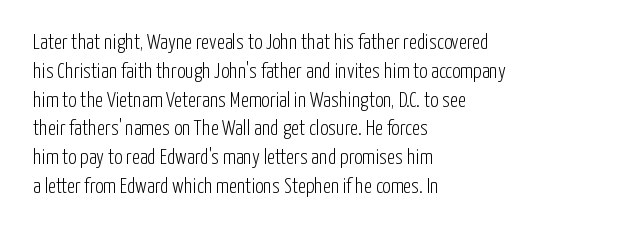
{"italic": "no", "bold": "no", "underline": "no", "align": "left", "line_spacing": "normal", "line_spacing_ratio": 1.37, "letter_spacing": "normal", "letter_spacing_em": 0.0, "glyph_px": 21}
